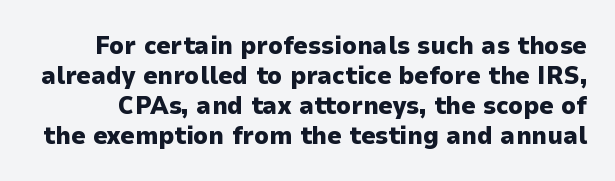
{"italic": "no", "bold": "yes", "underline": "no", "line_spacing_ratio": 1.2, "letter_spacing": "normal", "letter_spacing_em": 0.0, "glyph_px": 25}
